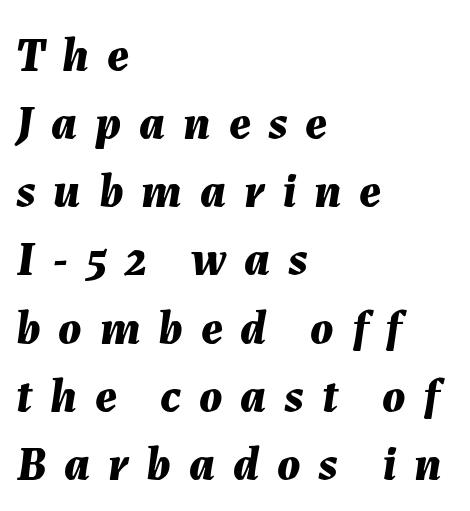
{"italic": "yes", "lean": "right", "slant_degrees": 7, "bold": "yes", "weight": "bold", "width": "normal", "stroke_contrast": "medium", "x_height": "medium", "monospaced": "no", "underline": "no", "align": "left", "line_spacing": "normal", "line_spacing_ratio": 1.42, "letter_spacing": "wide", "letter_spacing_em": 0.37, "glyph_px": 48}
